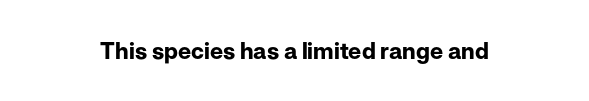
{"italic": "no", "bold": "yes", "underline": "no", "letter_spacing": "normal", "letter_spacing_em": 0.0, "glyph_px": 23}
